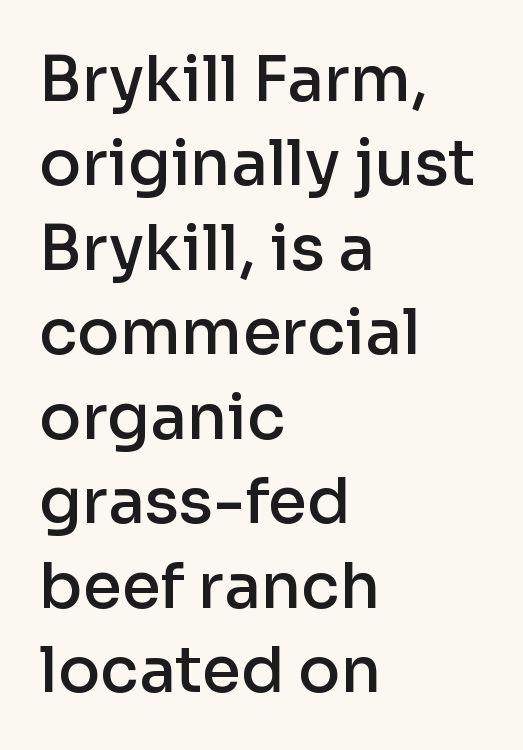
Q: Is the text bold? A: Semi-bold.
Q: Is the text italic (slanted)? A: No, it is upright.
Q: Is the typeface a serif or a sans-serif typeface? A: Sans-serif.
Q: Is the text underlined? A: No.
Q: How is the paragraph aligned? A: Left-aligned.
Q: Is the spacing between letters normal or unusually wide? A: Normal.
Q: Is the spacing between lines tight, normal or loose? A: Normal.
Q: Width (condensed, normal, or wide)? A: Normal.
Q: Stroke contrast? A: Low.
Q: x-height? A: Medium.
Q: Monospaced? A: No.
